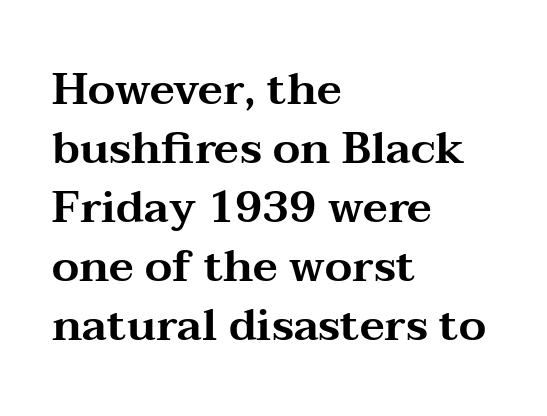
Q: Is the text italic (slanted)? A: No, it is upright.
Q: Is the typeface a serif or a sans-serif typeface? A: Serif.
Q: Is the text underlined? A: No.
Q: How is the paragraph aligned? A: Left-aligned.
Q: Is the spacing between letters normal or unusually wide? A: Normal.
Q: Is the spacing between lines tight, normal or loose? A: Normal.
Q: Width (condensed, normal, or wide)? A: Wide.
Q: Stroke contrast? A: Medium.
Q: x-height? A: Medium.
Q: Monospaced? A: No.
